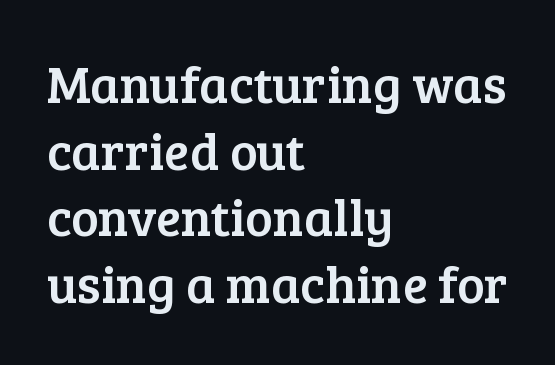
Underline: absent. The typography opts for an upright posture over an oblique one. Each letter's strokes conclude with small projecting serifs. Note the varied advance widths — an 'i' is clearly narrower than an 'm'. The paragraph has a hard left edge and a soft right edge. The passage shown has conventional tracking throughout.
